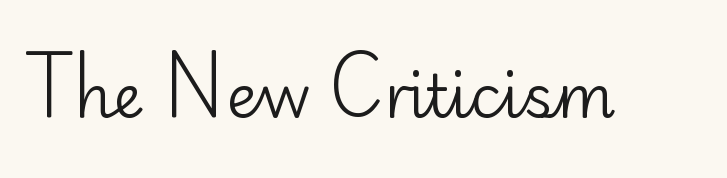
This sample uses a sans-serif face. No extra tracking has been applied to these lines. The typeface has the unassuming heft of standard copy or less. Do the characters align in a grid? No, the font is proportional. Does the lettering tilt? It doesn't — this is upright.
